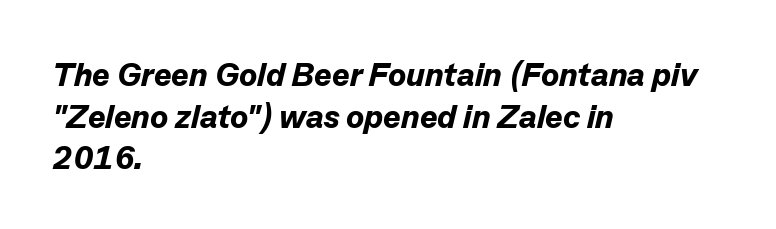
{"italic": "yes", "lean": "right", "slant_degrees": 13, "bold": "yes", "weight": "bold", "width": "normal", "stroke_contrast": "low", "x_height": "medium", "monospaced": "no", "underline": "no", "align": "left", "line_spacing": "normal", "line_spacing_ratio": 1.26, "letter_spacing": "normal", "letter_spacing_em": 0.0, "glyph_px": 33}
